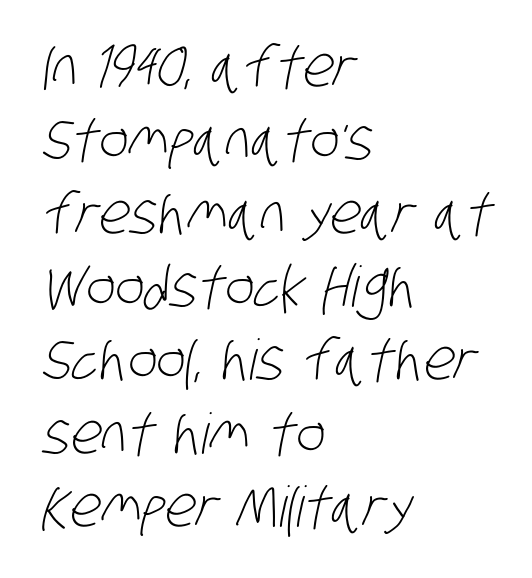
There is no visible air inserted between adjacent glyphs. Does the leading feel generous? No, just average. The passage is arranged the way most books set body copy — flush left. A sans-serif font was chosen for this passage. Character widths vary here, with narrow letters taking less room than wide ones.
